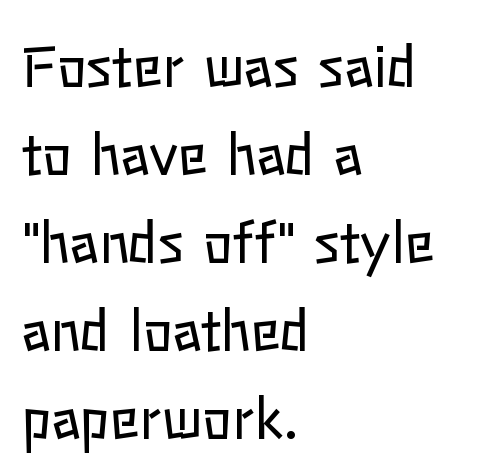
Posture: upright roman. A clean baseline with only descenders dipping below it. The space between consecutive lines is moderate. The letters sit at their default tracking, neither squeezed nor spread. Think of a printed novel: that variable character pitch is what you see here. Horizontally, the lines are justified to the leading edge only.
